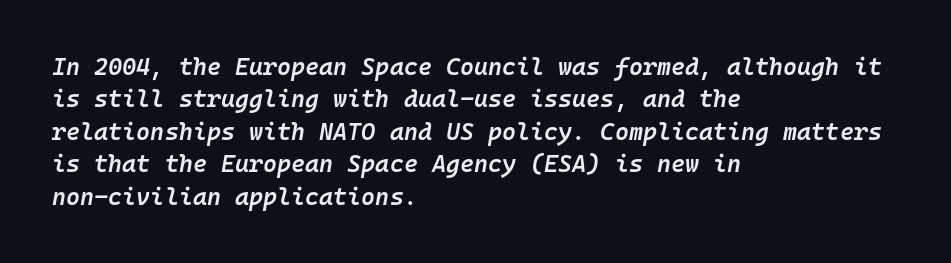
How heavy is the stroke? Medium-heavy — a semibold, shy of bold. The glyphs look as if they've been sheared to an angle. Does extra space separate the letters? No, they use regular spacing. Students, observe: this is what conventionally led text looks like. Just letters on the line, the space beneath them empty.
